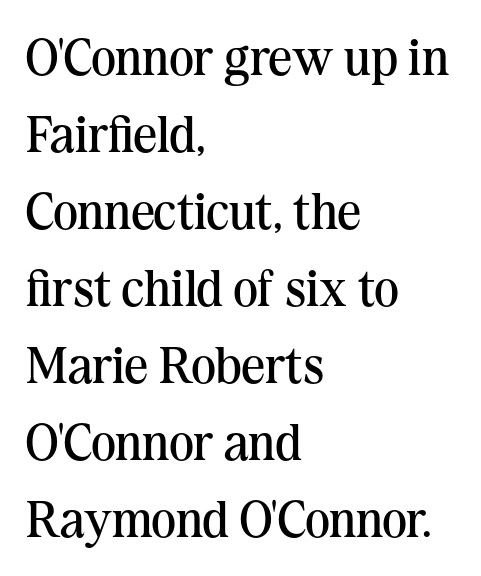
The image shows 52 px regular-weight serif type, upright; set left-aligned, normal line spacing (1.48x), normal letter spacing, not underlined; medium stroke contrast and a medium x-height.
